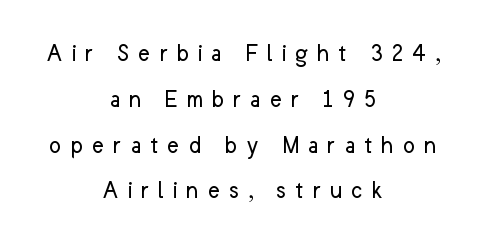
Q: Is the text bold? A: No.
Q: Is the text italic (slanted)? A: No, it is upright.
Q: Is the text underlined? A: No.
Q: How is the paragraph aligned? A: Centered.
Q: Is the spacing between letters normal or unusually wide? A: Unusually wide.
